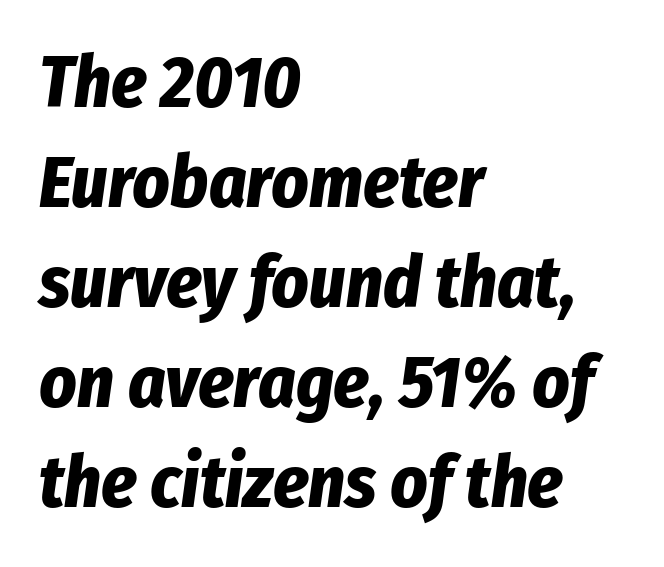
Which margin do the lines hug? The left one — the right edge is uneven. Short note: letters normally spaced. Normally led — the rows are evenly, conventionally spaced. Any mark beneath the type? The region is blank. The letters advance in unequal steps, a hallmark of proportional type.
